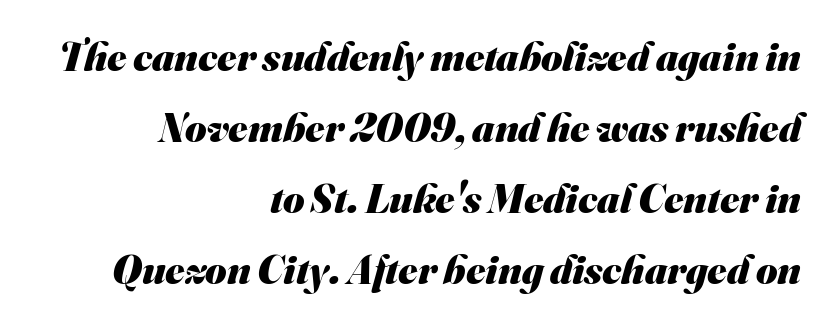
Q: Is the text bold? A: Yes.
Q: Is the typeface a serif or a sans-serif typeface? A: Sans-serif.
Q: Is the text underlined? A: No.
Q: How is the paragraph aligned? A: Right-aligned.
Q: Is the spacing between letters normal or unusually wide? A: Normal.
Q: Width (condensed, normal, or wide)? A: Normal.
Q: Stroke contrast? A: Medium.
Q: x-height? A: Small.
Q: Monospaced? A: No.
